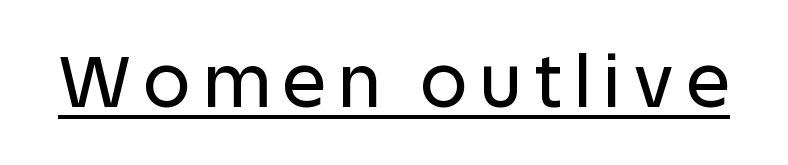
Q: Is the text italic (slanted)? A: No, it is upright.
Q: Is the typeface a serif or a sans-serif typeface? A: Sans-serif.
Q: Is the text underlined? A: Yes.
Q: Width (condensed, normal, or wide)? A: Normal.
Q: Stroke contrast? A: Low.
Q: x-height? A: Large.
Q: Monospaced? A: No.
